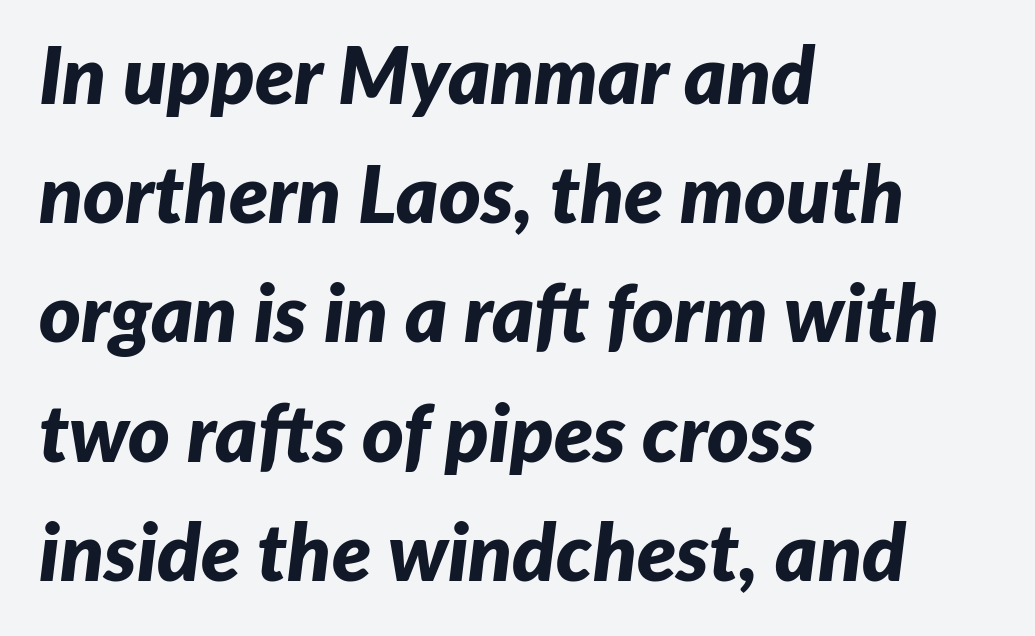
The image shows 80 px bold type, italic (leaning right); set left-aligned, normal line spacing (1.49x), normal letter spacing, not underlined; low stroke contrast and a medium x-height.
